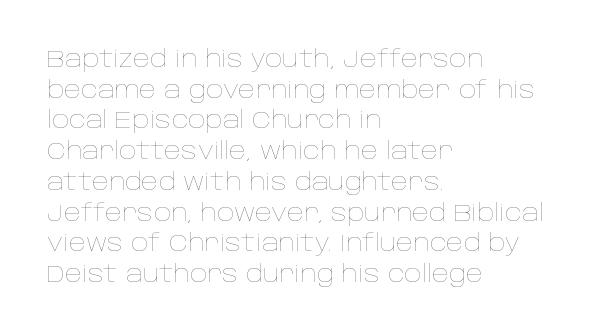
Is the type heavy? It reads as light-to-regular instead. Leftover space on each line is placed entirely after the last word. Characters follow at the spacing the type designer built in. The passage shown stacks its lines at a standard gap.
